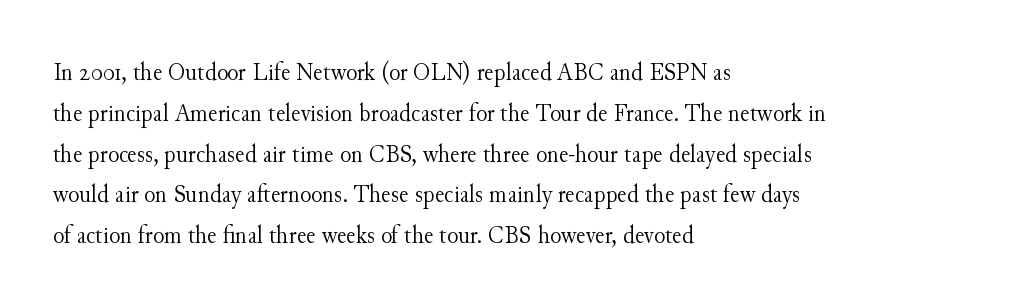
The image shows 26 px text type, upright; set left-aligned, normal line spacing (1.57x), normal letter spacing, not underlined.
